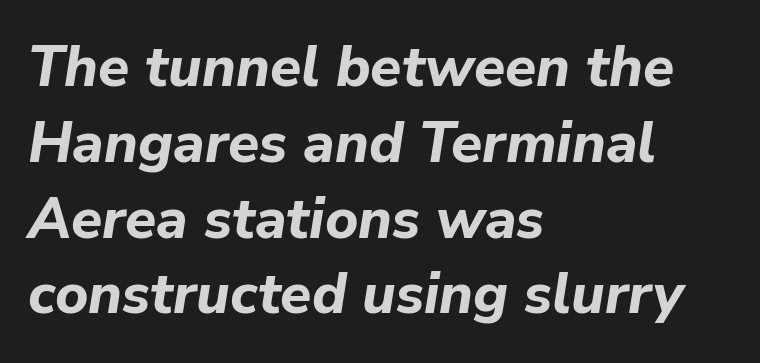
Tracking here is standard; glyphs follow each other at the usual distance. Character widths vary here, with narrow letters taking less room than wide ones. If you drew a ruler down the left edge, every line would touch it. Italic: yes, the glyphs are oblique. In terms of leading, this rendering sits right in the middle.
